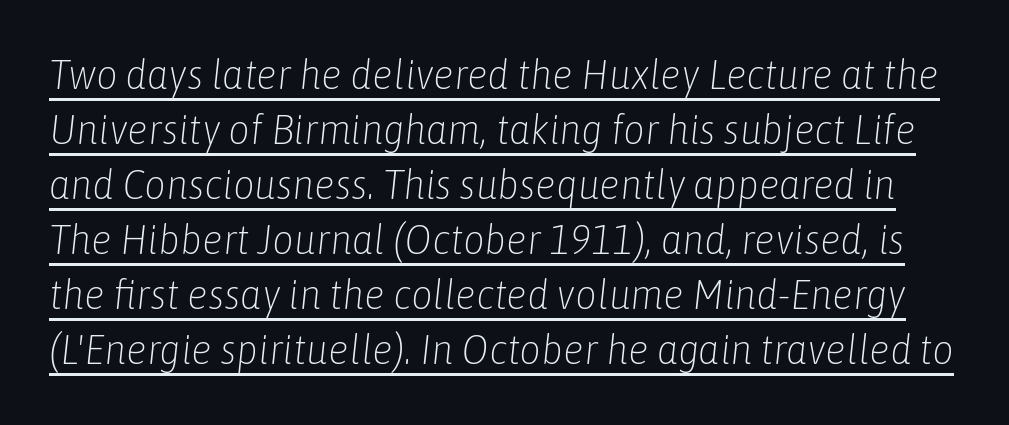
Q: Is the text bold? A: No.
Q: Is the text italic (slanted)? A: Yes, it leans right by about 6 degrees.
Q: Is the text underlined? A: Yes.
Q: Is the spacing between letters normal or unusually wide? A: Normal.
Q: Is the spacing between lines tight, normal or loose? A: Normal.
Q: Width (condensed, normal, or wide)? A: Condensed.
Q: Stroke contrast? A: Low.
Q: x-height? A: Medium.
Q: Monospaced? A: No.
